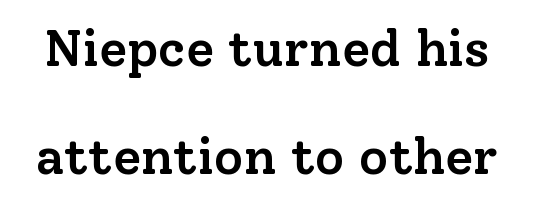
The image shows 51 px semibold serif type, upright; set loose line spacing (2.11x), normal letter spacing, not underlined; low stroke contrast and a medium x-height.
